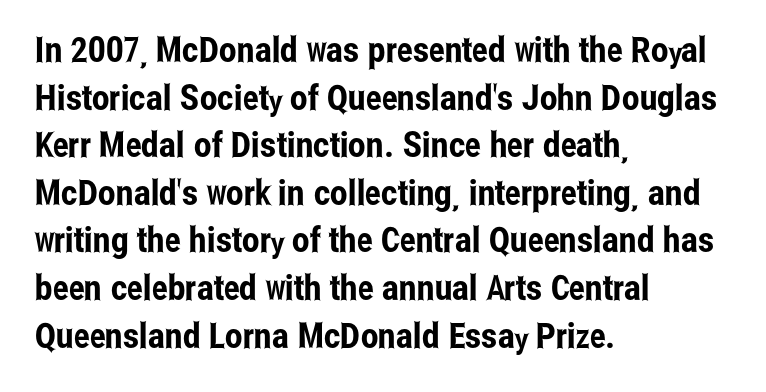
The letters sit at their default tracking, neither squeezed nor spread. Line spacing here is normal. Underlining? Definitely not there. Nope, no serifs anywhere on these letters.
